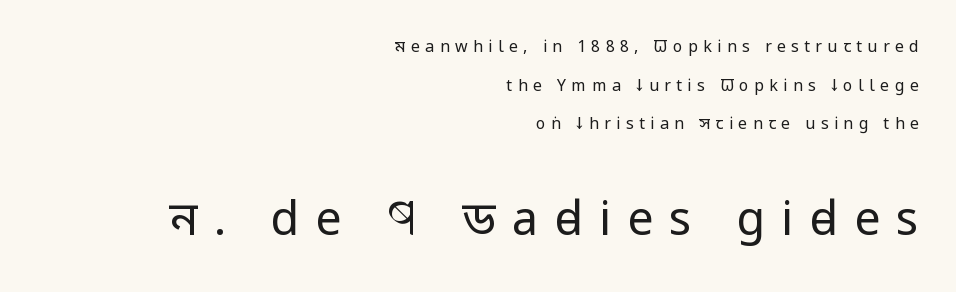
The letters stand straight up with perfectly vertical stems. Size contrast runs from small at the top to large at the bottom. The zone under the glyphs is completely vacant. Reading down the column, the eye jumps a long way to each next line. The ragged edge is on the left, which tells us the setting is flush right. Loose tracking; the words dissolve into strings of separated letters.
